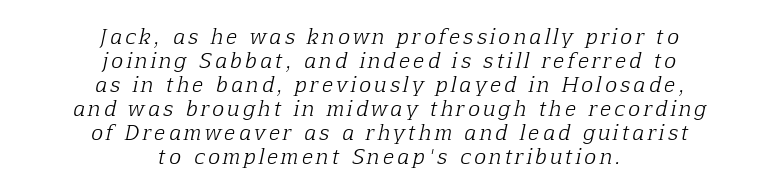
The image shows 20 px text type, italic (leaning right); set centered, line spacing 1.2x, not underlined.
